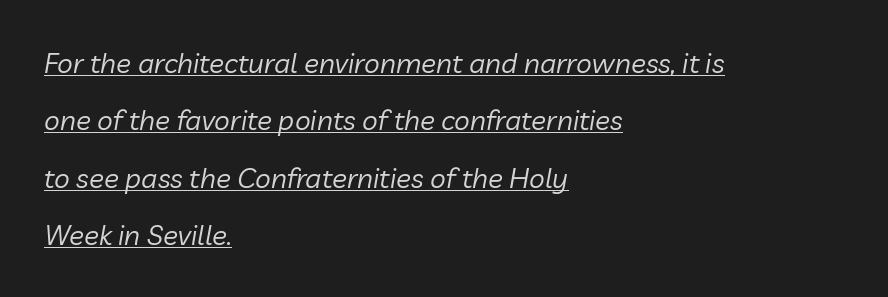
Q: Is the text bold? A: No.
Q: Is the text italic (slanted)? A: Yes, it leans right by about 10 degrees.
Q: Is the text underlined? A: Yes.
Q: How is the paragraph aligned? A: Left-aligned.
Q: Is the spacing between letters normal or unusually wide? A: Normal.
Q: Is the spacing between lines tight, normal or loose? A: Loose.
Q: Width (condensed, normal, or wide)? A: Normal.
Q: Stroke contrast? A: Low.
Q: x-height? A: Medium.
Q: Monospaced? A: No.
